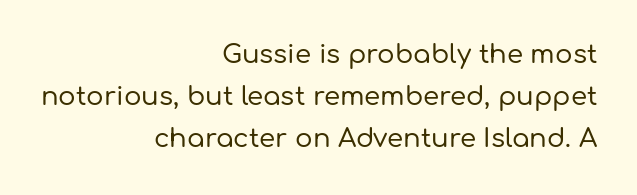
{"italic": "no", "underline": "no", "align": "right", "line_spacing": "normal", "line_spacing_ratio": 1.62, "letter_spacing": "normal", "letter_spacing_em": 0.0, "glyph_px": 26}
